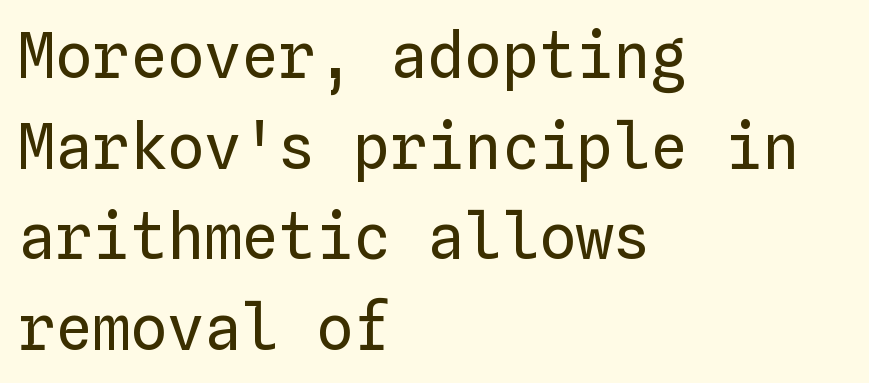
{"italic": "no", "bold": "no", "weight": "regular", "width": "normal", "stroke_contrast": "low", "x_height": "medium", "monospaced": "yes", "underline": "no", "align": "left", "line_spacing": "normal", "line_spacing_ratio": 1.46, "letter_spacing": "normal", "letter_spacing_em": 0.0, "glyph_px": 62}
